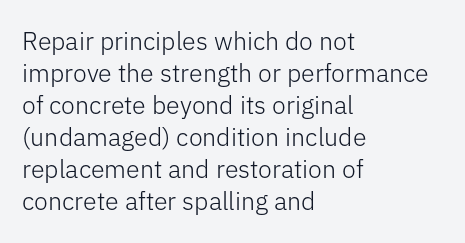
Glance below the letters and you will spot only blank space. The weight tops out at a normal text grade. Teacher's note: observe the even left margin — that is flush-left alignment. Interline gaps are of average width in this sample. In terms of posture, this sample is upright.
